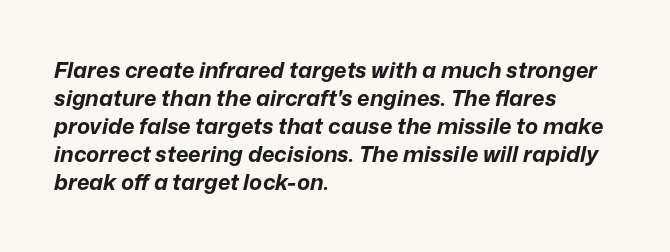
These lines are set flush left with a ragged right edge. Descender tails drop into unmarked territory. Yep, that's italic — everything's leaning. Tracking here is standard; glyphs follow each other at the usual distance.
